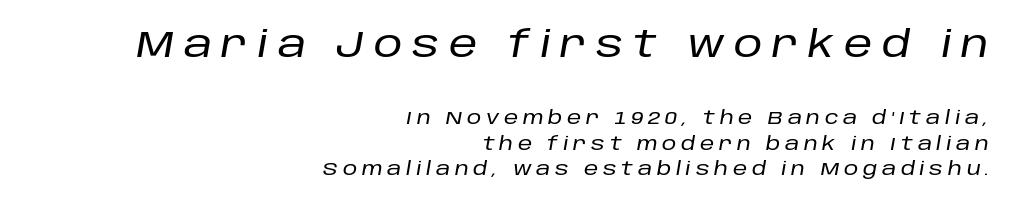
The image shows 36 px text type, italic (leaning right); set right-aligned, normal line spacing (1.44x), unusually wide letter spacing (+0.26 em), not underlined; the first (top) block is 2.0x larger; low stroke contrast and a large x-height.
